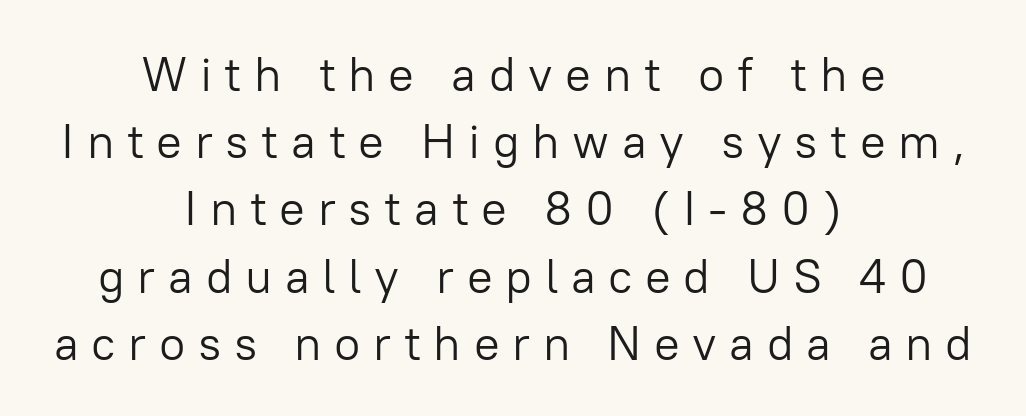
Check under the words: just untouched page. The setting favours the middle, as headings and verse often do. The designer left line spacing at the default. No heavy texture on the line: the type isn't bold. Designer's note — italics off, roman on. Is this a fixed-width face? No — the glyphs have proportional, varying widths.
